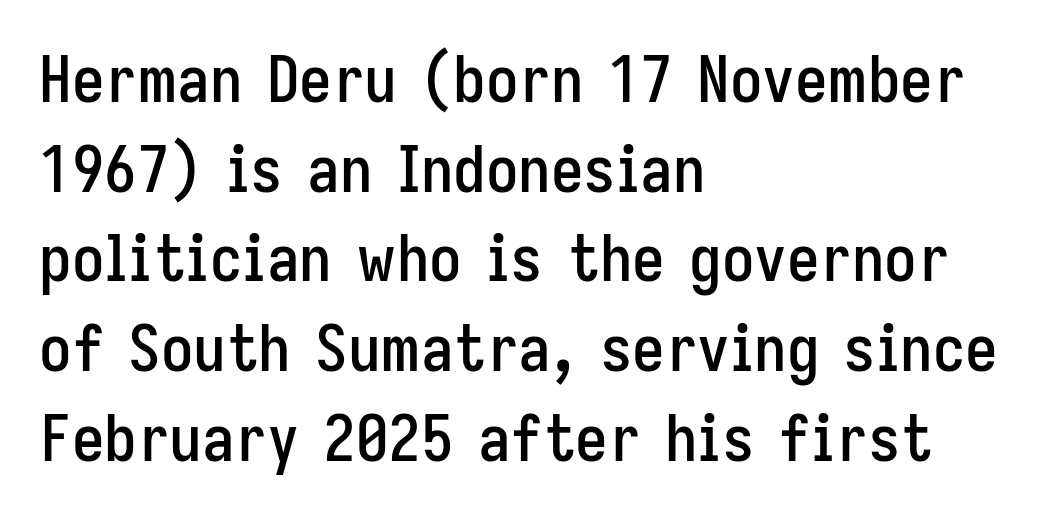
{"serif": "no", "italic": "no", "width": "condensed", "stroke_contrast": "low", "x_height": "medium", "monospaced": "no", "underline": "no", "align": "left", "line_spacing": "normal", "line_spacing_ratio": 1.38, "letter_spacing": "normal", "letter_spacing_em": 0.0, "glyph_px": 65}
